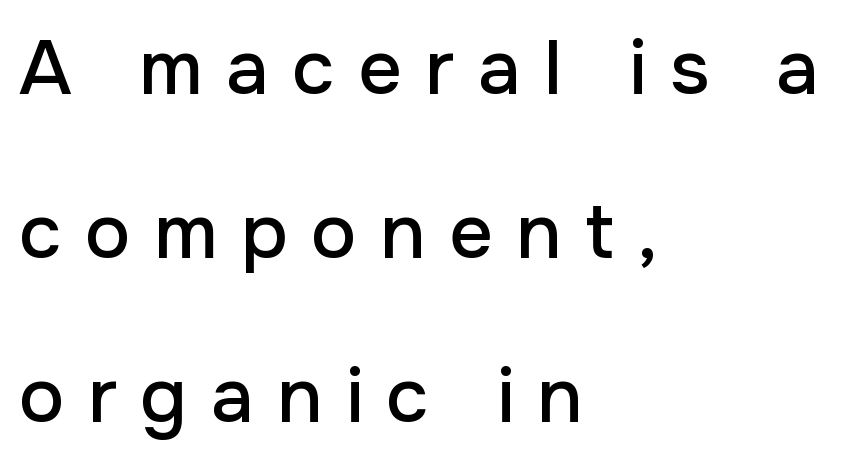
The font family rendered here belongs to the sans-serif group. Note the varied advance widths — an 'i' is clearly narrower than an 'm'. Compared with typical body copy, the letter spacing here is much looser. These lines are set flush left with a ragged right edge. The typography opts for an upright posture over an oblique one. The space beneath each line is pristine and unruled.
